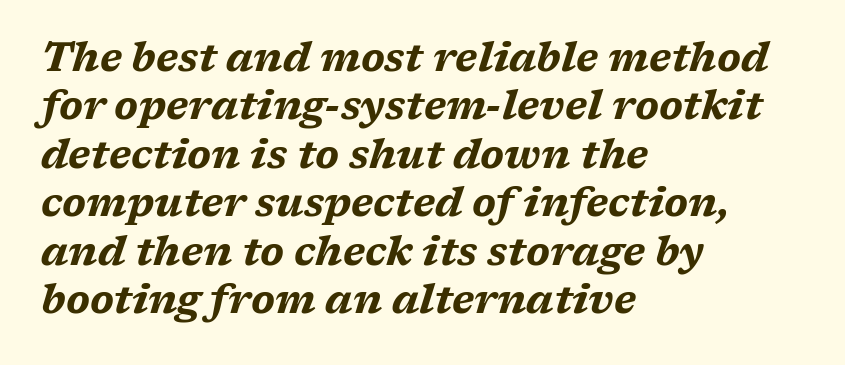
Q: Is the text bold? A: Yes.
Q: Is the text italic (slanted)? A: Yes, it leans right by about 17 degrees.
Q: Is the text underlined? A: No.
Q: How is the paragraph aligned? A: Left-aligned.
Q: Is the spacing between letters normal or unusually wide? A: Normal.
Q: Width (condensed, normal, or wide)? A: Wide.
Q: Stroke contrast? A: Medium.
Q: x-height? A: Medium.
Q: Monospaced? A: No.
